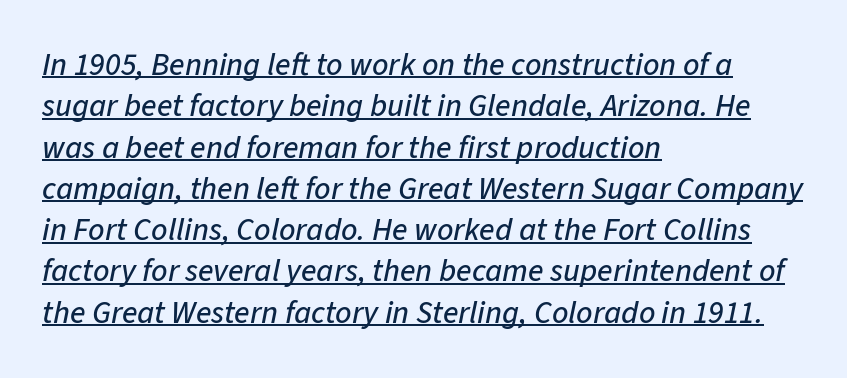
{"italic": "yes", "lean": "right", "slant_degrees": 11, "width": "normal", "stroke_contrast": "low", "x_height": "medium", "monospaced": "no", "underline": "yes", "align": "left", "line_spacing": "normal", "line_spacing_ratio": 1.29, "letter_spacing": "normal", "letter_spacing_em": 0.0, "glyph_px": 32}
